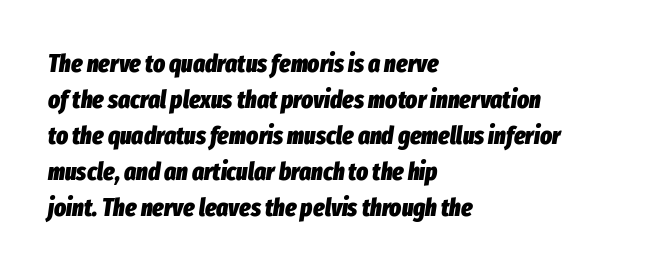
Q: Is the text bold? A: Yes.
Q: Is the text italic (slanted)? A: Yes, it leans right by about 8 degrees.
Q: Is the text underlined? A: No.
Q: How is the paragraph aligned? A: Left-aligned.
Q: Is the spacing between letters normal or unusually wide? A: Normal.
Q: Is the spacing between lines tight, normal or loose? A: Normal.
